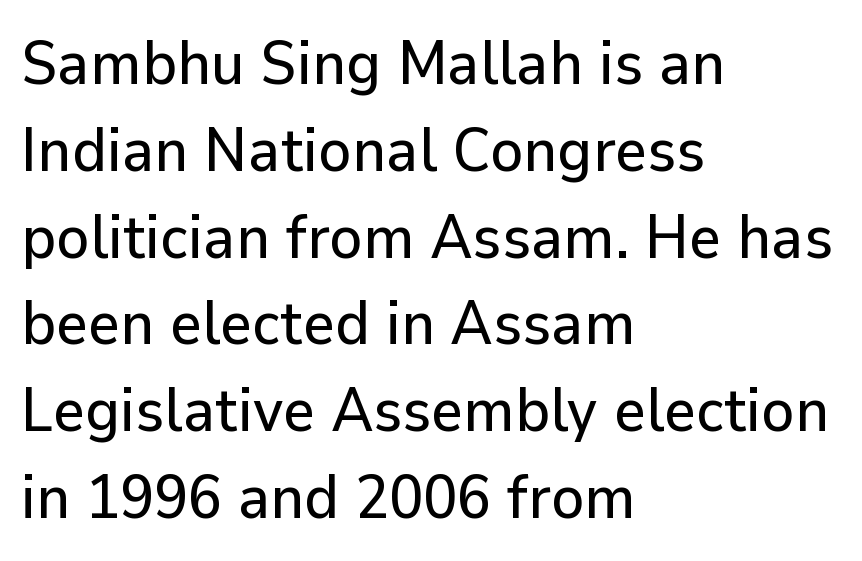
{"serif": "no", "italic": "no", "width": "normal", "stroke_contrast": "low", "x_height": "medium", "monospaced": "no", "underline": "no", "align": "left", "line_spacing": "normal", "line_spacing_ratio": 1.4, "letter_spacing": "normal", "letter_spacing_em": 0.0, "glyph_px": 62}
